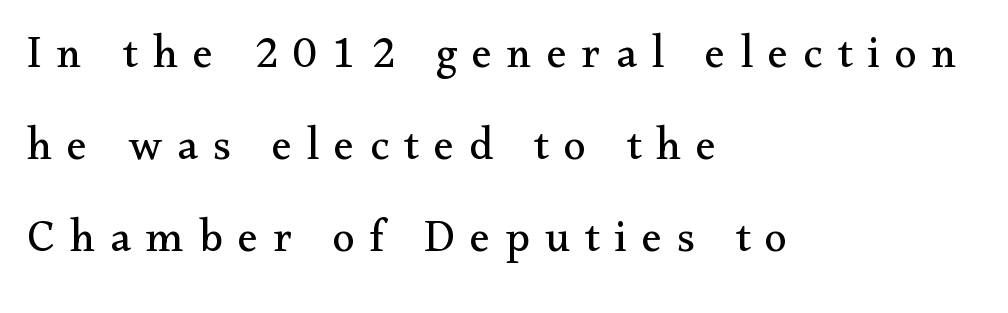
Proportional: the letters do not fall into vertical columns. Vertically, the passage feels expansive, rows floating well apart. No chunkiness to these letters — they're not bold. The ragged edge is on the right, which tells us the setting is flush left.
